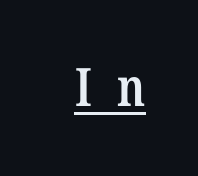
The image shows 53 px semibold, condensed serif type, upright; set unusually wide letter spacing (+0.47 em), underlined; low stroke contrast and a medium x-height.
